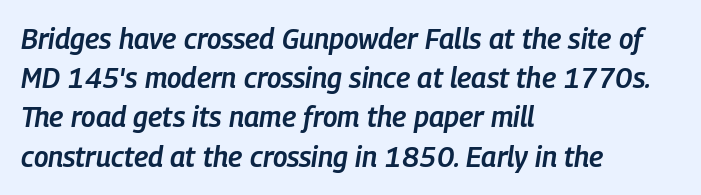
Varying glyph widths throughout — classic text-font behaviour. Teacher's note: observe the even left margin — that is flush-left alignment. The baseline area is clear. Summary of weight: moderately heavy, a semibold. The designer left line spacing at the default.
